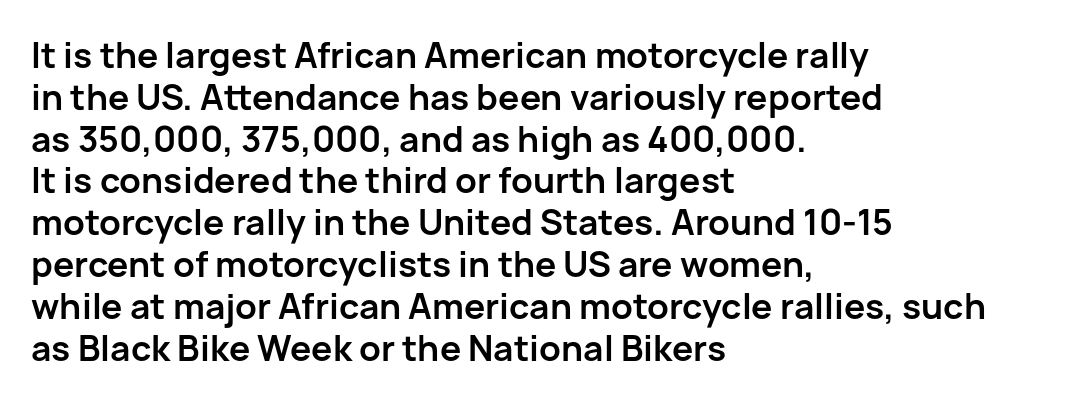
{"serif": "no", "italic": "no", "bold": "yes", "weight": "bold", "width": "normal", "stroke_contrast": "low", "x_height": "medium", "monospaced": "no", "underline": "no", "align": "left", "line_spacing_ratio": 1.23, "letter_spacing": "normal", "letter_spacing_em": 0.0, "glyph_px": 34}
